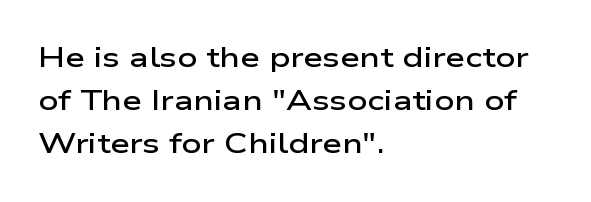
Q: Is the text bold? A: Semi-bold.
Q: Is the text italic (slanted)? A: No, it is upright.
Q: Is the typeface a serif or a sans-serif typeface? A: Sans-serif.
Q: Is the text underlined? A: No.
Q: How is the paragraph aligned? A: Left-aligned.
Q: Is the spacing between letters normal or unusually wide? A: Normal.
Q: Is the spacing between lines tight, normal or loose? A: Normal.
Q: Width (condensed, normal, or wide)? A: Wide.
Q: Stroke contrast? A: Low.
Q: x-height? A: Medium.
Q: Monospaced? A: No.
